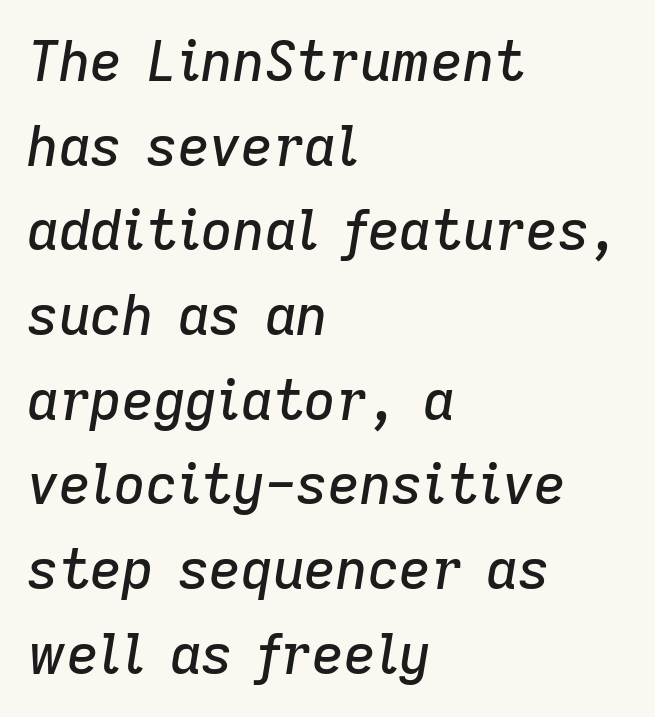
This sample is left-justified, so line endings fall wherever the words run out. The string is rendered with underlining switched off. Between one letter and the next there's only the usual sliver of space. The letters advance in unequal steps, a hallmark of proportional type. Italic: yes, the glyphs are oblique. This block has exactly the height ordinary leading produces.
